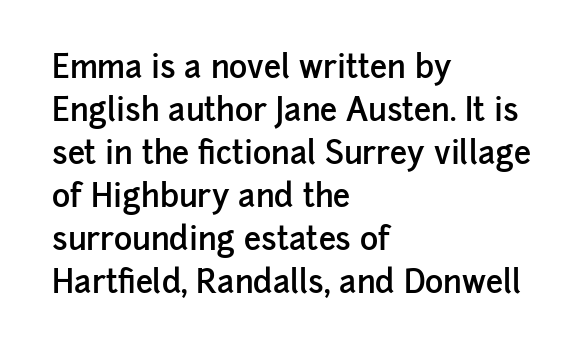
The image shows 31 px semibold sans-serif type, upright; set left-aligned, normal line spacing (1.39x), normal letter spacing, not underlined; low stroke contrast and a medium x-height.
